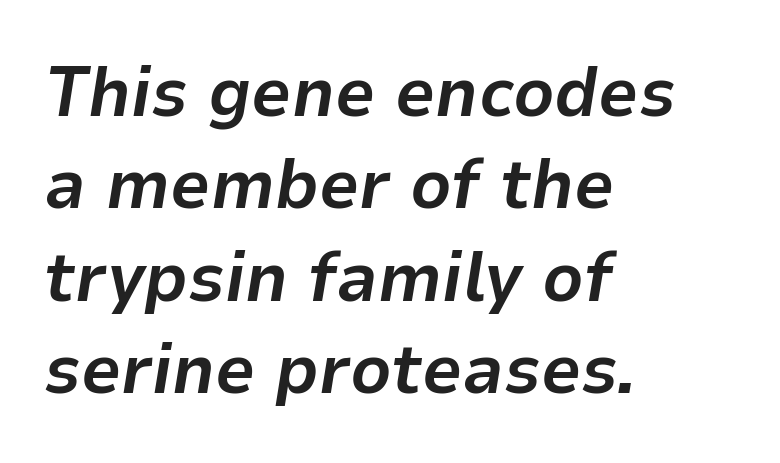
Regular leading. The whole block is typeset with a tilt. The passage shown has conventional tracking throughout. Thick stems and heavy bowls — unmistakably bold.
